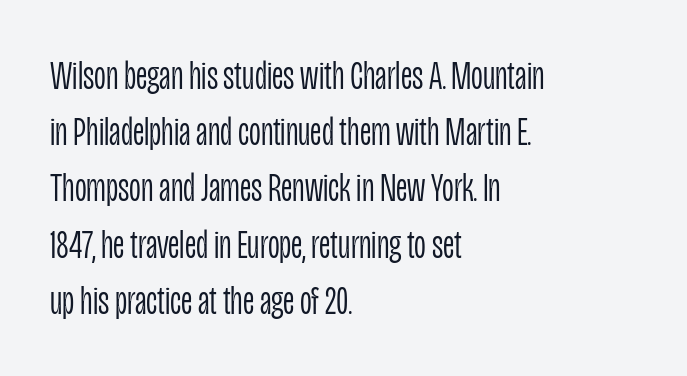
{"serif": "no", "italic": "no", "bold": "no", "weight": "light", "width": "condensed", "stroke_contrast": "low", "x_height": "large", "monospaced": "no", "underline": "no", "align": "left", "line_spacing": "normal", "line_spacing_ratio": 1.37, "letter_spacing": "normal", "letter_spacing_em": 0.0, "glyph_px": 41}
